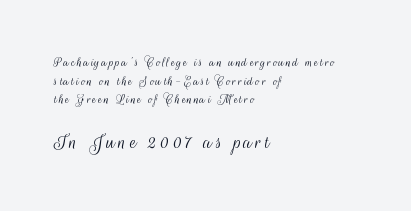
The image shows 23 px text type; set left-aligned, normal line spacing (1.33x), not underlined; the second (bottom) block is 1.64x larger.
